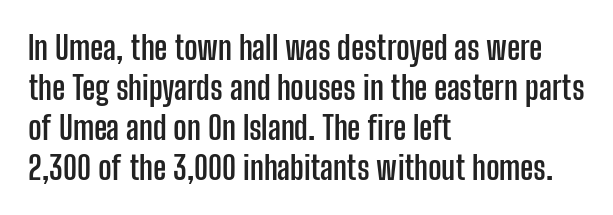
{"serif": "no", "italic": "no", "bold": "yes", "weight": "semibold", "width": "condensed", "stroke_contrast": "low", "x_height": "medium", "monospaced": "no", "underline": "no", "align": "left", "line_spacing": "normal", "line_spacing_ratio": 1.25, "letter_spacing": "normal", "letter_spacing_em": 0.0, "glyph_px": 32}
